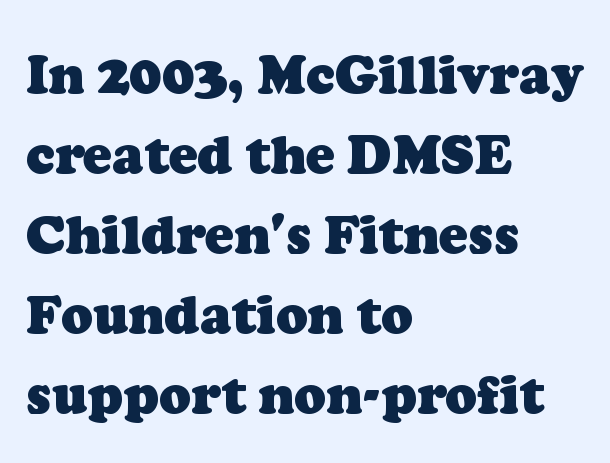
{"serif": "yes", "bold": "yes", "weight": "heavy", "width": "normal", "stroke_contrast": "low", "x_height": "medium", "monospaced": "no", "underline": "no", "align": "left", "line_spacing": "normal", "line_spacing_ratio": 1.51, "letter_spacing": "normal", "letter_spacing_em": 0.0, "glyph_px": 53}
